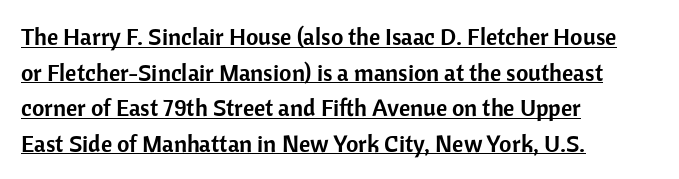
{"italic": "no", "underline": "yes", "align": "left", "line_spacing": "normal", "line_spacing_ratio": 1.48, "letter_spacing": "normal", "letter_spacing_em": 0.0, "glyph_px": 24}
